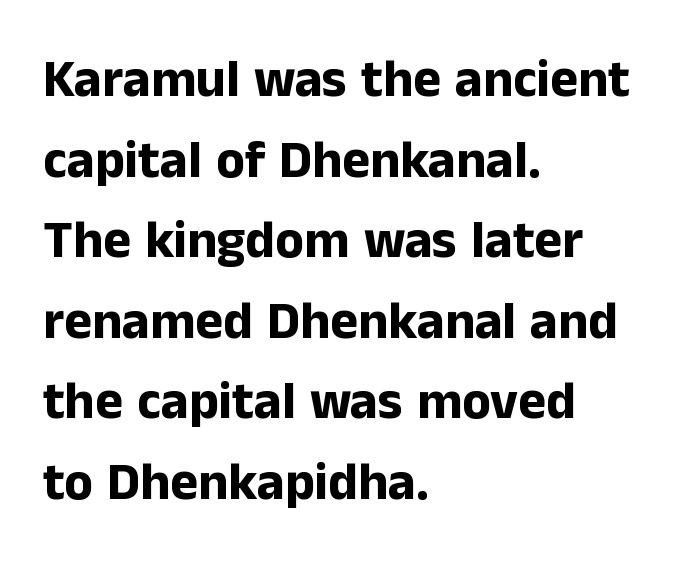
Weight: bold. Varying glyph widths throughout — classic text-font behaviour. Compared with typical paragraphs, the rows here are spaced about the same. Check the space under the baseline: it is left empty.
